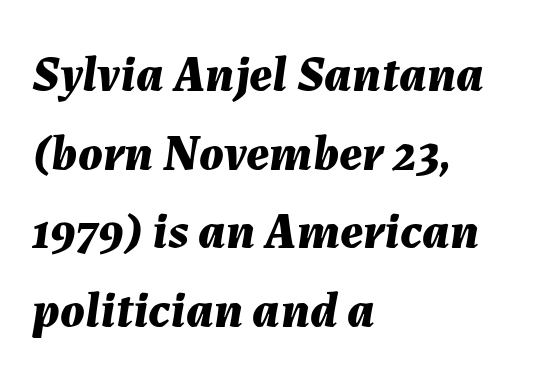
Is the letter spacing exaggerated? No — it looks like the ordinary default. Do the characters align in a grid? No, the font is proportional. Students, this is bold: see how much ink each stroke carries. All the whitespace from short lines collects on the right.
